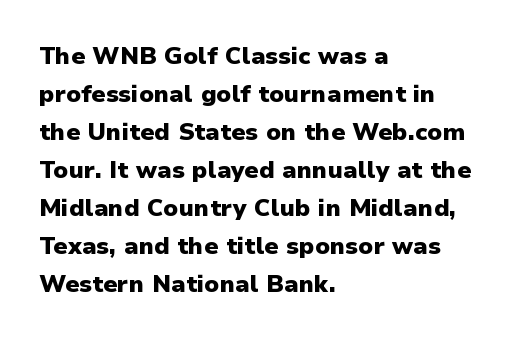
Q: Is the text bold? A: Yes.
Q: Is the text italic (slanted)? A: No, it is upright.
Q: Is the text underlined? A: No.
Q: How is the paragraph aligned? A: Left-aligned.
Q: Is the spacing between letters normal or unusually wide? A: Normal.
Q: Is the spacing between lines tight, normal or loose? A: Normal.
